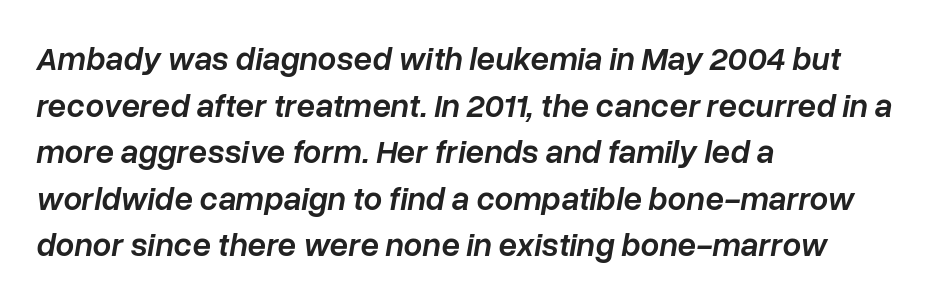
The image shows 33 px semibold type, italic (leaning right); set left-aligned, normal line spacing (1.41x), normal letter spacing, not underlined; low stroke contrast and a medium x-height.
